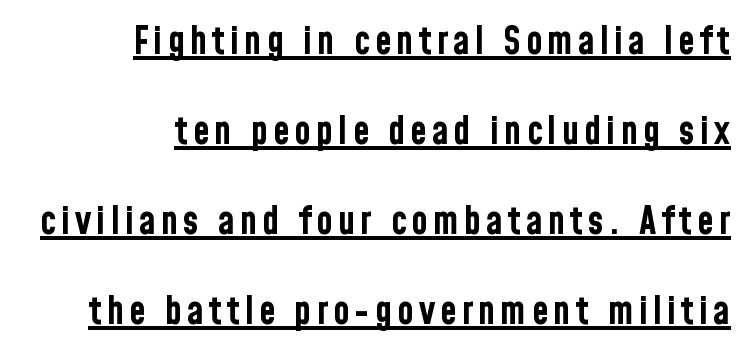
The image shows 38 px bold, condensed sans-serif type, upright; set right-aligned, loose line spacing (2.37x), underlined; low stroke contrast and a medium x-height.
